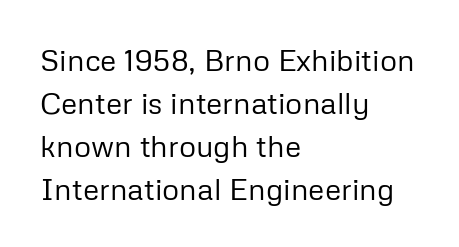
Classification — sans serif. Words appear dense and cohesive because spacing is normal. The cut favours lightness, reaching ordinary text weight at its darkest. Honestly, there is no underline to notice here at all. The space between consecutive lines is moderate.
